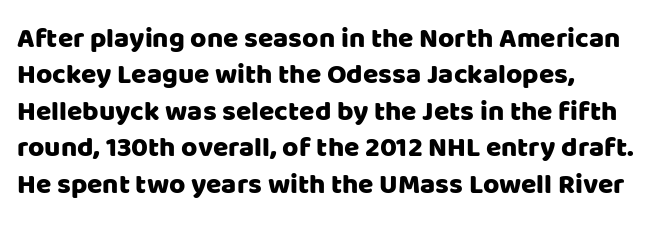
{"serif": "no", "italic": "no", "width": "normal", "stroke_contrast": "low", "x_height": "large", "monospaced": "no", "underline": "no", "align": "left", "line_spacing": "normal", "line_spacing_ratio": 1.3, "letter_spacing": "normal", "letter_spacing_em": 0.0, "glyph_px": 28}
